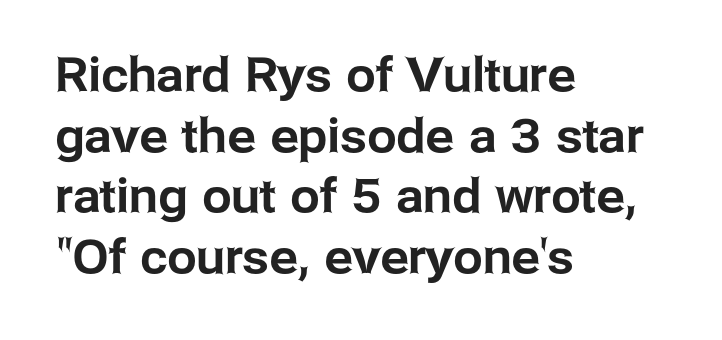
This is sans-serif lettering, the kind often seen on screens and signage. The passage is arranged the way most books set body copy — flush left. Italic? Not at all — the glyphs are vertical. Normally led — the rows are evenly, conventionally spaced. Words float on clear page, feet unadorned.
